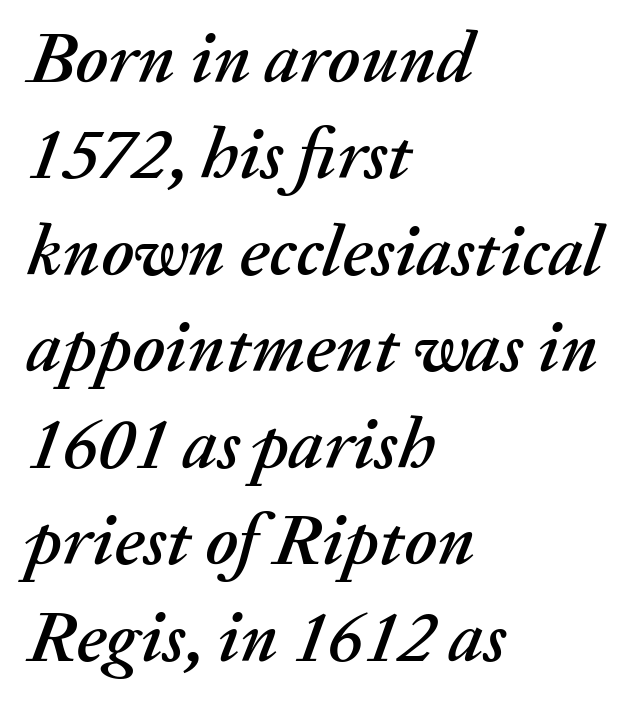
The axis of the letterforms is tilted away from vertical. The lines in this sample share a left origin and differ only in where they stop. You could not count columns in this text — the font is proportionally spaced. The lines sit at an ordinary, default distance from one another. Compared with typical body copy, the letter spacing here is the same. A bare baseline throughout the passage.
